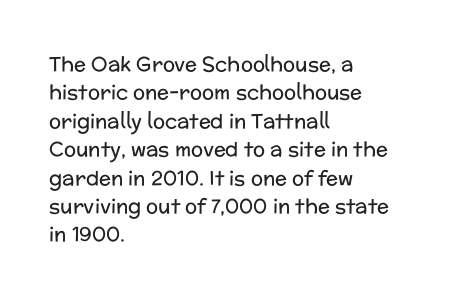
The image shows 20 px text type, upright; set left-aligned, normal line spacing (1.42x), normal letter spacing, not underlined.
